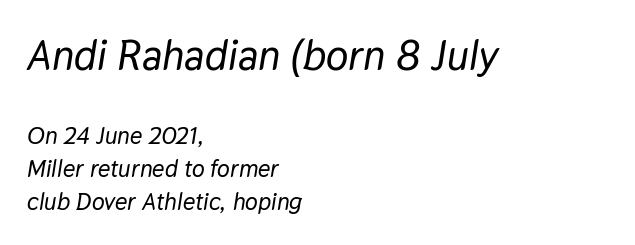
Scale decreases going downward across the two blocks. The words here are not underlined. Notice how the stems are inclined rather than vertical — that's the hallmark of italics. Regarding leading, the lines here are spaced in the standard way. Layout note: lines flush left.
